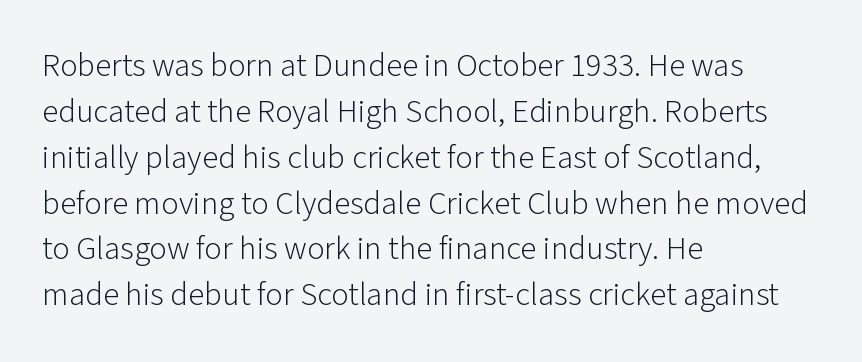
The image shows 33 px light sans-serif type, upright; set left-aligned, normal line spacing (1.39x), normal letter spacing, not underlined; low stroke contrast and a medium x-height.
